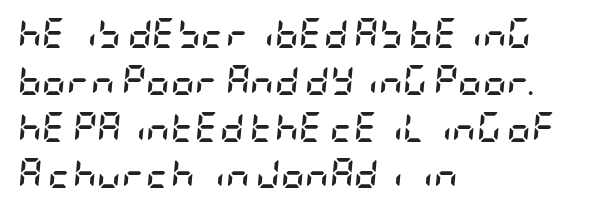
{"italic": "yes", "lean": "right", "slant_degrees": 5, "bold": "yes", "weight": "semibold", "width": "condensed", "stroke_contrast": "low", "x_height": "large", "underline": "no", "align": "left", "line_spacing": "normal", "line_spacing_ratio": 1.56, "letter_spacing": "normal", "letter_spacing_em": 0.0, "glyph_px": 30}
